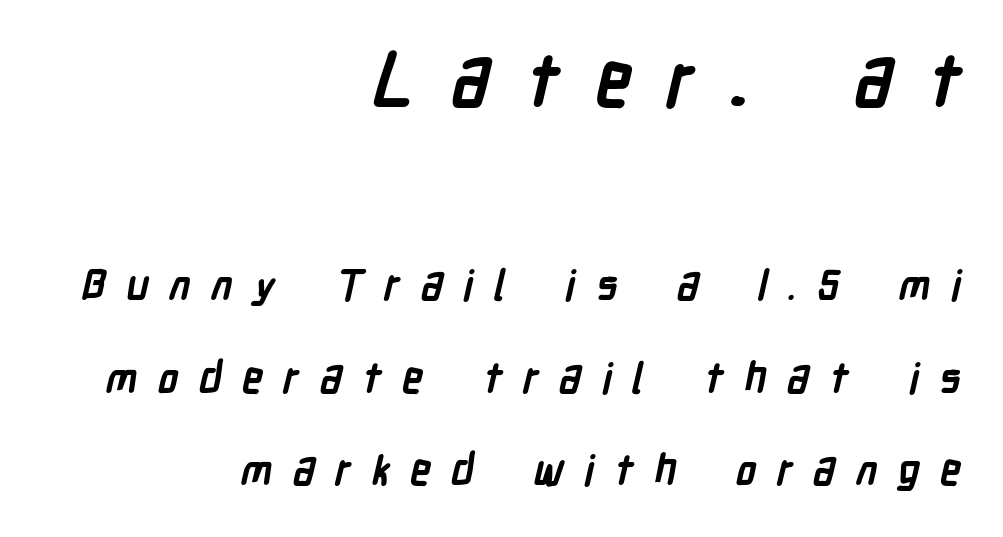
Q: Is the text bold? A: Yes.
Q: Is the typeface a serif or a sans-serif typeface? A: Sans-serif.
Q: Is the text underlined? A: No.
Q: How is the paragraph aligned? A: Right-aligned.
Q: Is the spacing between letters normal or unusually wide? A: Unusually wide.
Q: Is the spacing between lines tight, normal or loose? A: Loose.
Q: Which block of text is set in a larger size, the first (top) or the second (bottom)? A: The first (top) one.
Q: Width (condensed, normal, or wide)? A: Condensed.
Q: Stroke contrast? A: Low.
Q: x-height? A: Medium.
Q: Monospaced? A: No.
